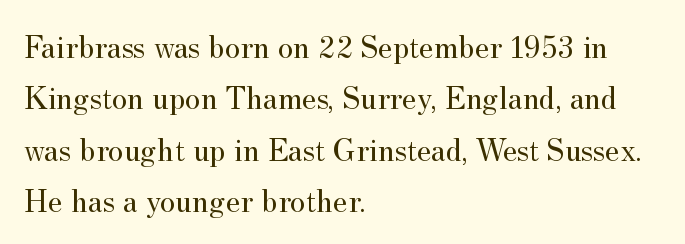
The passage shown is not underscored anywhere. Characters follow at the spacing the type designer built in. In terms of letterform style, serifs are clearly present. The typeface has the unassuming heft of standard copy or less. Line beginnings align vertically; line endings do not. Varying glyph widths throughout — classic text-font behaviour.
